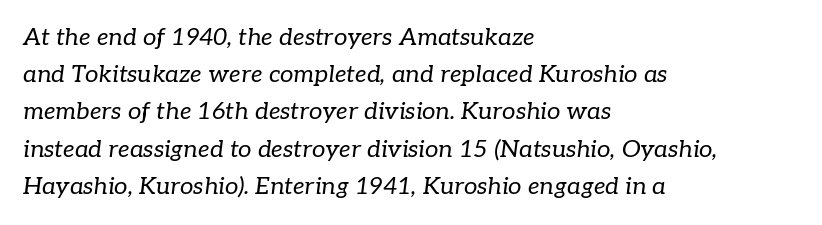
The image shows 24 px text type, italic (leaning right); set left-aligned, normal line spacing (1.55x), normal letter spacing, not underlined.
